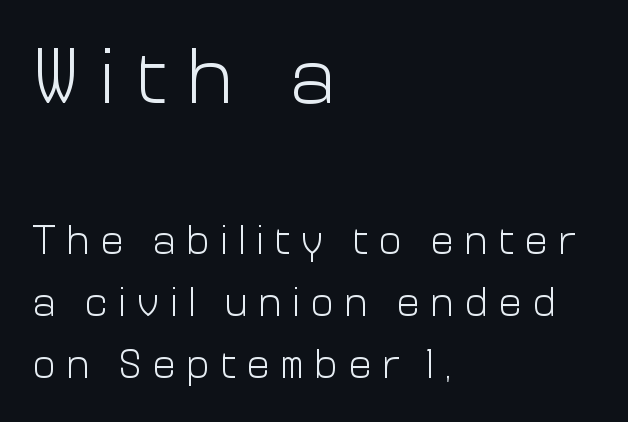
The image shows 79 px light sans-serif type, upright; set left-aligned, normal line spacing (1.55x), unusually wide letter spacing (+0.25 em), not underlined; the first (top) block is 1.98x larger; low stroke contrast and a medium x-height.
